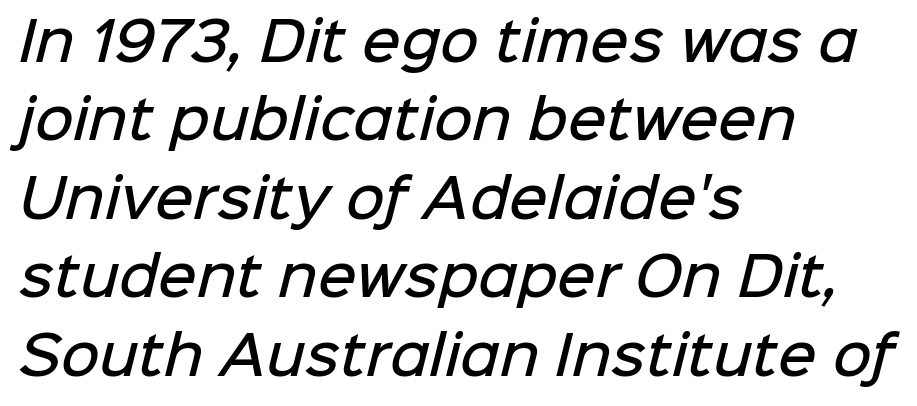
Q: Is the text bold? A: Semi-bold.
Q: Is the typeface a serif or a sans-serif typeface? A: Sans-serif.
Q: Is the text underlined? A: No.
Q: How is the paragraph aligned? A: Left-aligned.
Q: Is the spacing between letters normal or unusually wide? A: Normal.
Q: Is the spacing between lines tight, normal or loose? A: Normal.
Q: Width (condensed, normal, or wide)? A: Normal.
Q: Stroke contrast? A: Low.
Q: x-height? A: Medium.
Q: Monospaced? A: No.
